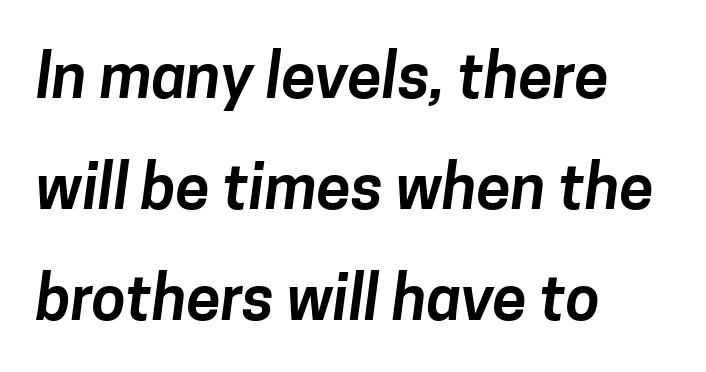
Q: Is the typeface a serif or a sans-serif typeface? A: Sans-serif.
Q: Is the text underlined? A: No.
Q: How is the paragraph aligned? A: Left-aligned.
Q: Is the spacing between letters normal or unusually wide? A: Normal.
Q: Width (condensed, normal, or wide)? A: Normal.
Q: Stroke contrast? A: Low.
Q: x-height? A: Medium.
Q: Monospaced? A: No.
